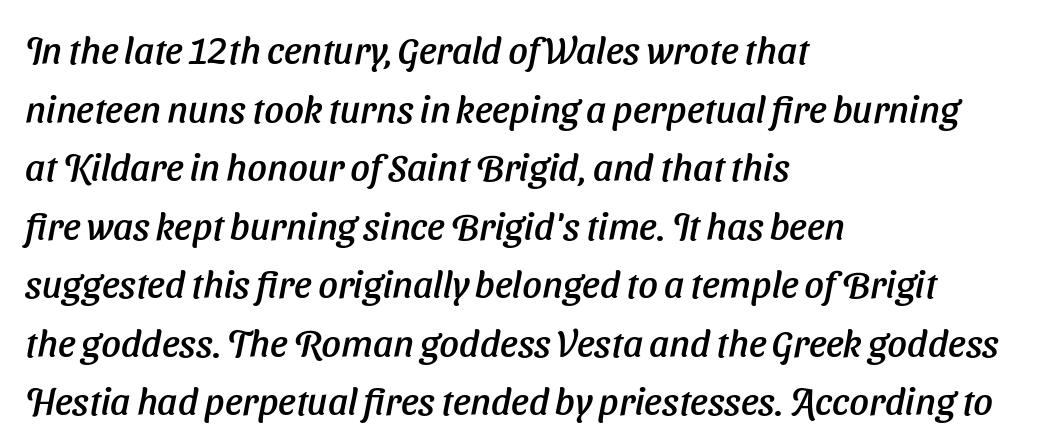
{"width": "normal", "stroke_contrast": "low", "x_height": "medium", "monospaced": "no", "underline": "no", "align": "left", "line_spacing": "normal", "line_spacing_ratio": 1.54, "letter_spacing": "normal", "letter_spacing_em": 0.0, "glyph_px": 38}
